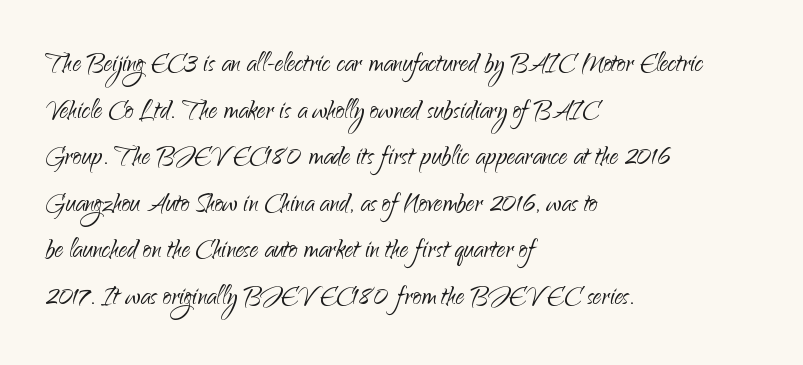
Q: Is the text bold? A: No.
Q: Is the text italic (slanted)? A: Yes.
Q: Is the typeface a serif or a sans-serif typeface? A: Sans-serif.
Q: Is the text underlined? A: No.
Q: How is the paragraph aligned? A: Left-aligned.
Q: Is the spacing between letters normal or unusually wide? A: Normal.
Q: Is the spacing between lines tight, normal or loose? A: Normal.
Q: Width (condensed, normal, or wide)? A: Normal.
Q: Stroke contrast? A: Low.
Q: x-height? A: Small.
Q: Monospaced? A: No.
